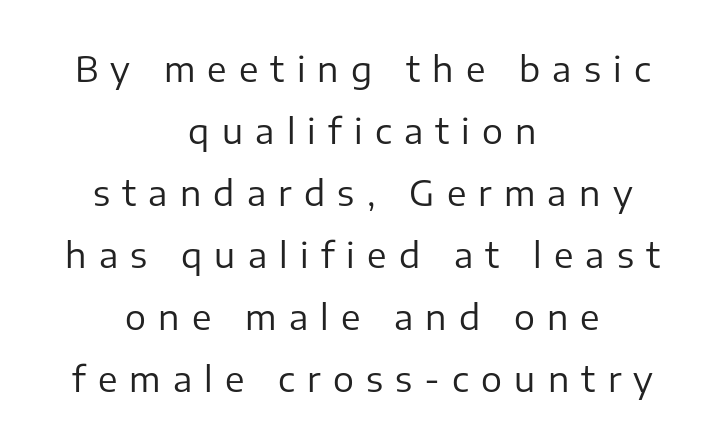
These lines are rendered in a variable-pitch font. No feet cap the strokes, marking this as sans-serif type. Ascenders rise straight up at ninety degrees. Weight: regular or lighter.
